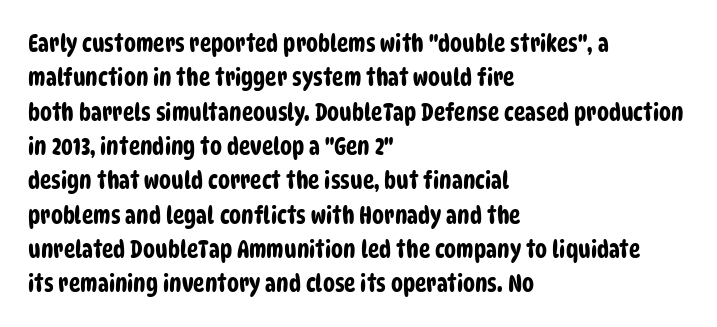
The image shows 24 px text type; set left-aligned, normal line spacing (1.43x), normal letter spacing, not underlined.
